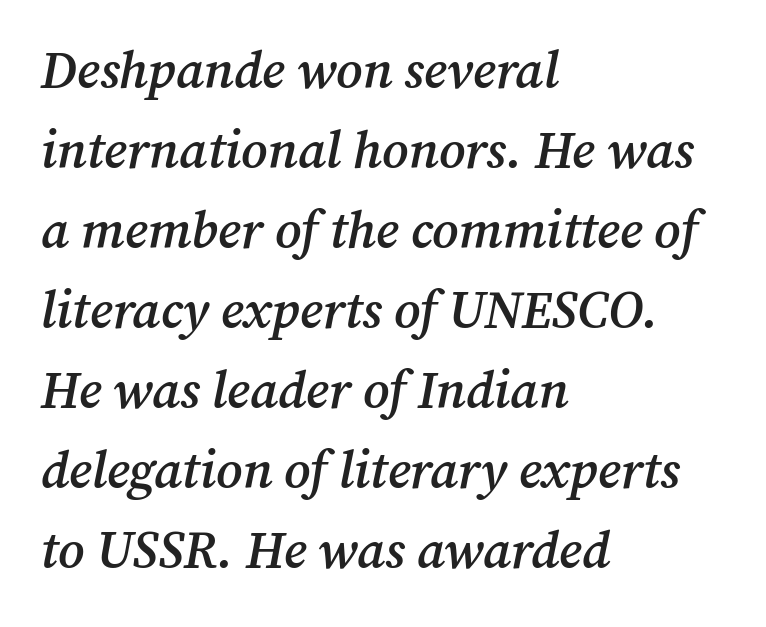
The image shows 52 px semibold serif type, italic (leaning right); set left-aligned, normal line spacing (1.54x), normal letter spacing, not underlined; medium stroke contrast and a medium x-height.
